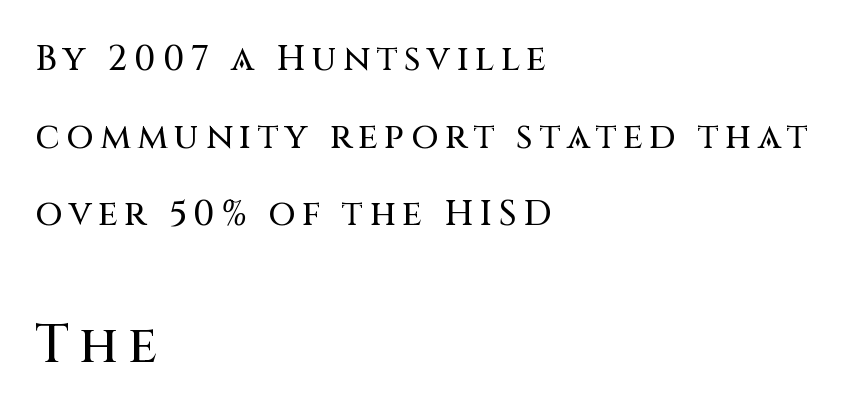
The image shows 53 px sans-serif type, upright; set left-aligned, loose line spacing (2.22x), not underlined; the second (bottom) block is 1.51x larger; medium stroke contrast and a large x-height.
